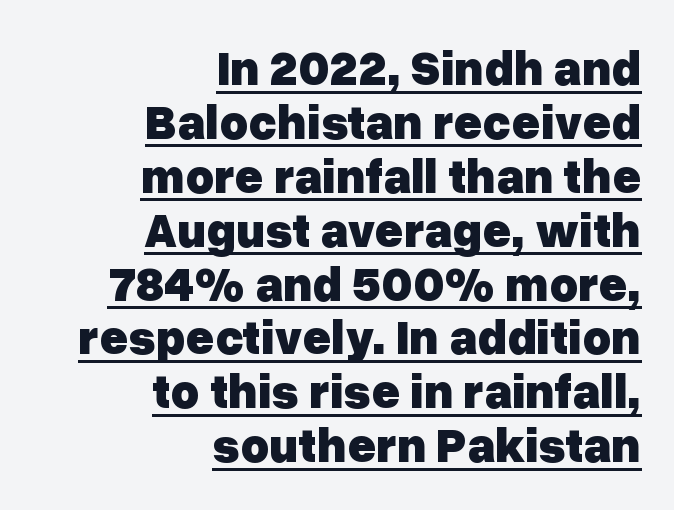
{"serif": "no", "italic": "no", "bold": "yes", "weight": "heavy", "width": "normal", "stroke_contrast": "low", "x_height": "medium", "monospaced": "no", "underline": "yes", "align": "right", "line_spacing": "tight", "line_spacing_ratio": 1.1, "letter_spacing": "normal", "letter_spacing_em": 0.0, "glyph_px": 49}
